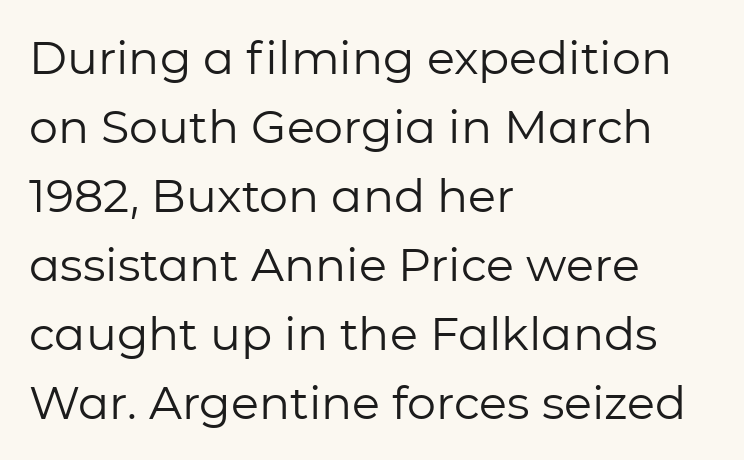
The image shows 46 px regular-weight sans-serif type, upright; set left-aligned, normal line spacing (1.5x), normal letter spacing, not underlined; low stroke contrast and a medium x-height.
